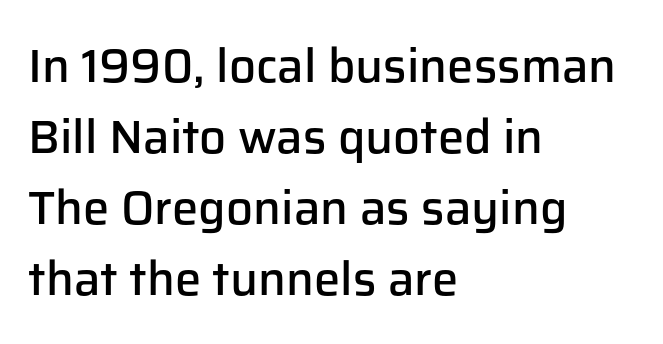
{"serif": "no", "italic": "no", "bold": "semi", "weight": "semibold", "width": "normal", "stroke_contrast": "low", "x_height": "medium", "monospaced": "no", "underline": "no", "align": "left", "line_spacing": "normal", "line_spacing_ratio": 1.51, "letter_spacing": "normal", "letter_spacing_em": 0.0, "glyph_px": 47}
